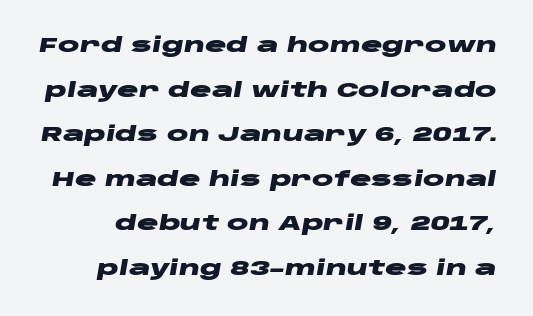
The image shows 20 px bold type, italic (leaning right); set loose line spacing (2.23x), normal letter spacing, not underlined.
